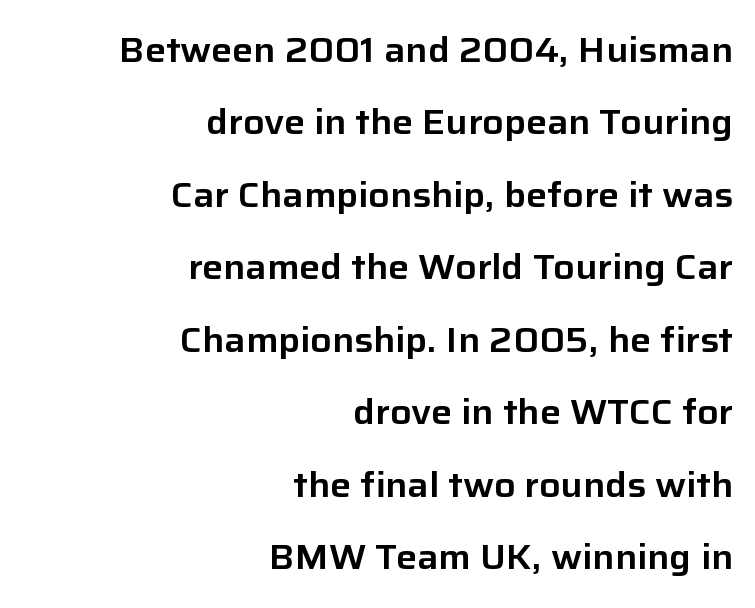
Quick note: underline off. A typesetter would label this face a sans. A great deal of white space separates one row of letters from the next. The rendering uses natural spacing where letterforms have individual widths. A typesetter would call this zero additional tracking.
